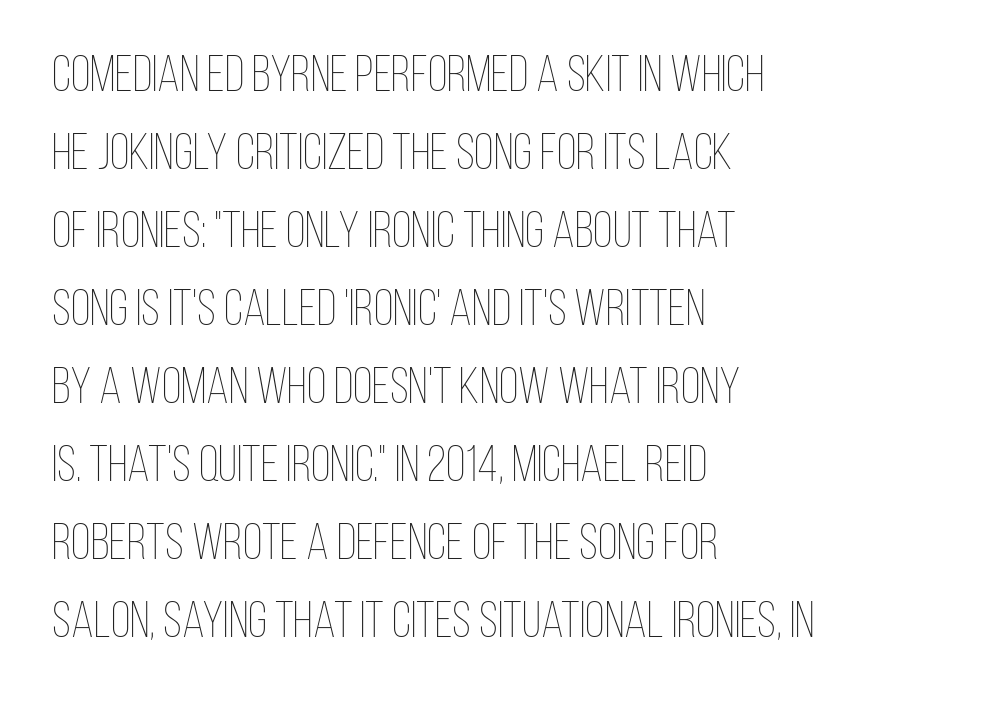
The paragraph shown leans on its left margin. The typography opts for an upright posture over an oblique one. Inter-character spacing is left at the font's built-in metrics. Unmarked baselines from the first word to the last. Varying glyph widths throughout — classic text-font behaviour. Weight: regular or lighter.
